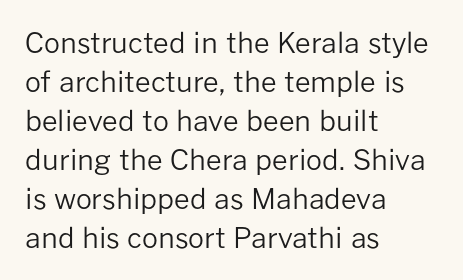
Q: Is the text bold? A: No.
Q: Is the text italic (slanted)? A: No, it is upright.
Q: Is the typeface a serif or a sans-serif typeface? A: Sans-serif.
Q: Is the text underlined? A: No.
Q: How is the paragraph aligned? A: Left-aligned.
Q: Is the spacing between letters normal or unusually wide? A: Normal.
Q: Is the spacing between lines tight, normal or loose? A: Normal.
Q: Width (condensed, normal, or wide)? A: Normal.
Q: Stroke contrast? A: Low.
Q: x-height? A: Medium.
Q: Monospaced? A: No.
